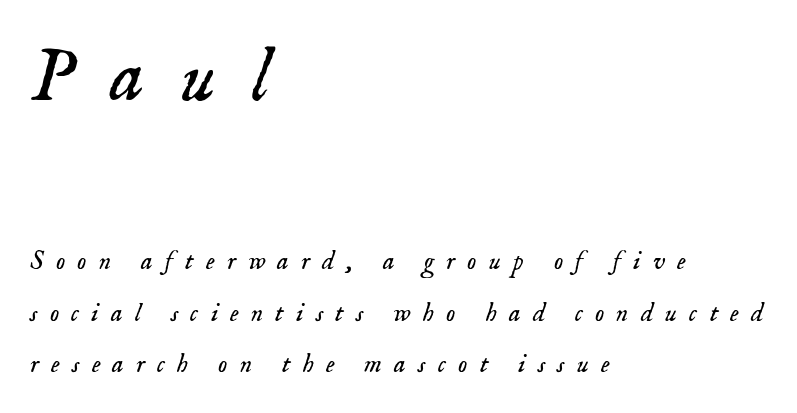
The image shows 77 px light serif type, italic (leaning right); set left-aligned, loose line spacing (1.99x), unusually wide letter spacing (+0.47 em), not underlined; the first (top) block is 2.96x larger; low stroke contrast and a small x-height.
